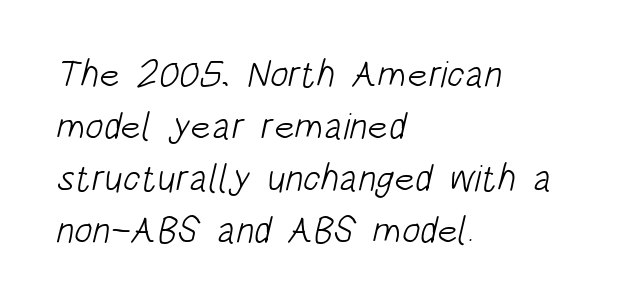
The image shows 38 px light, condensed sans-serif type; set left-aligned, normal line spacing (1.37x), normal letter spacing, not underlined; low stroke contrast and a large x-height.
